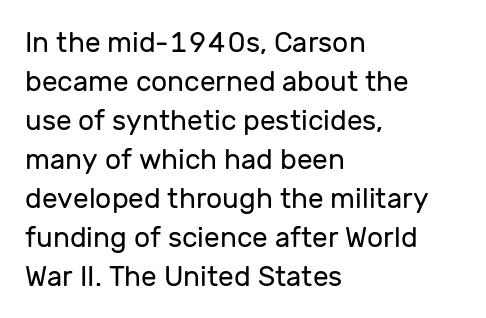
{"serif": "no", "italic": "no", "bold": "no", "weight": "regular", "width": "normal", "stroke_contrast": "low", "x_height": "medium", "monospaced": "no", "underline": "no", "align": "left", "line_spacing": "normal", "line_spacing_ratio": 1.39, "letter_spacing": "normal", "letter_spacing_em": 0.0, "glyph_px": 28}
